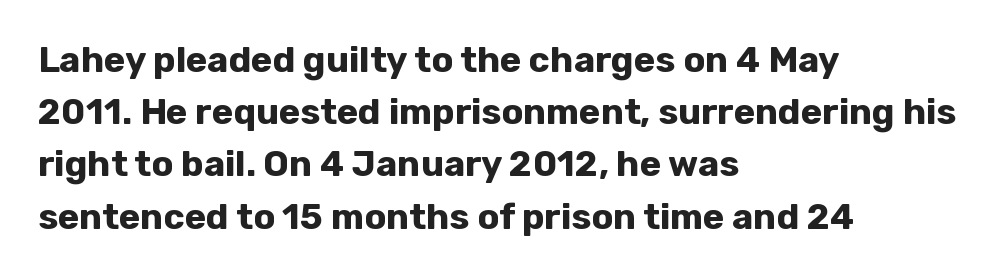
Does the weight exceed regular? Yes, all the way to bold. You could not count columns in this text — the font is proportionally spaced. A roman cut, with each character standing at attention. In terms of letterform style, serifs are entirely absent. A classic flush-left, rag-right setting is used for this passage. Underlining? Definitely not there.
